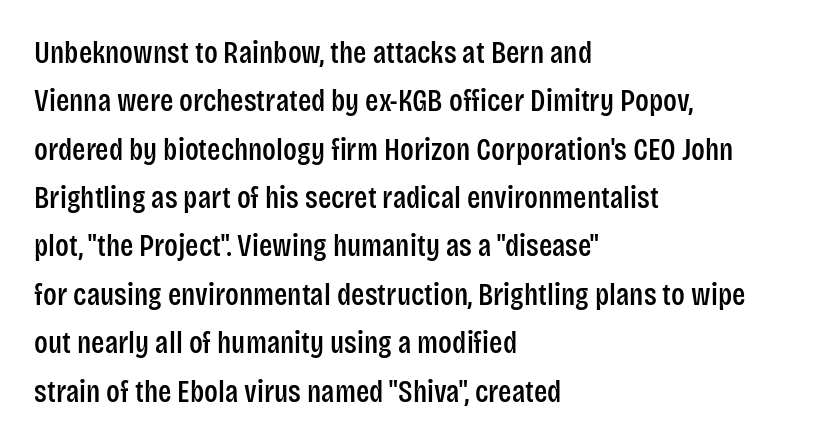
{"serif": "no", "italic": "no", "width": "condensed", "stroke_contrast": "low", "x_height": "large", "monospaced": "no", "underline": "no", "align": "left", "line_spacing": "normal", "line_spacing_ratio": 1.56, "letter_spacing": "normal", "letter_spacing_em": 0.0, "glyph_px": 31}
